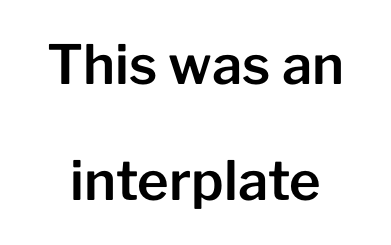
Q: Is the text italic (slanted)? A: No, it is upright.
Q: Is the typeface a serif or a sans-serif typeface? A: Sans-serif.
Q: Is the text underlined? A: No.
Q: Is the spacing between letters normal or unusually wide? A: Normal.
Q: Is the spacing between lines tight, normal or loose? A: Loose.
Q: Width (condensed, normal, or wide)? A: Normal.
Q: Stroke contrast? A: Low.
Q: x-height? A: Medium.
Q: Monospaced? A: No.
